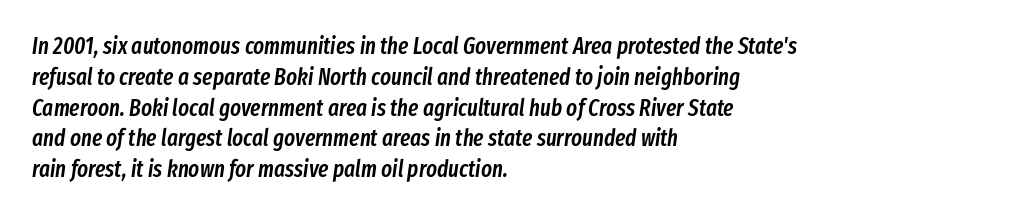
{"italic": "yes", "lean": "right", "slant_degrees": 8, "bold": "semi", "underline": "no", "align": "left", "line_spacing": "normal", "line_spacing_ratio": 1.34, "letter_spacing": "normal", "letter_spacing_em": 0.0, "glyph_px": 23}
